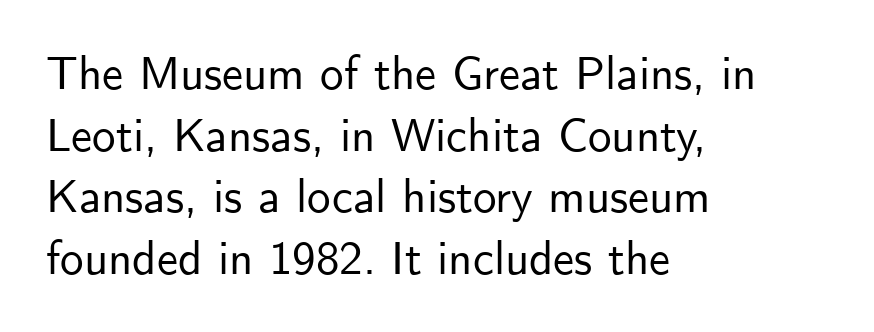
{"serif": "no", "italic": "no", "width": "normal", "stroke_contrast": "low", "x_height": "small", "monospaced": "no", "underline": "no", "align": "left", "line_spacing": "normal", "line_spacing_ratio": 1.31, "letter_spacing": "normal", "letter_spacing_em": 0.0, "glyph_px": 47}
